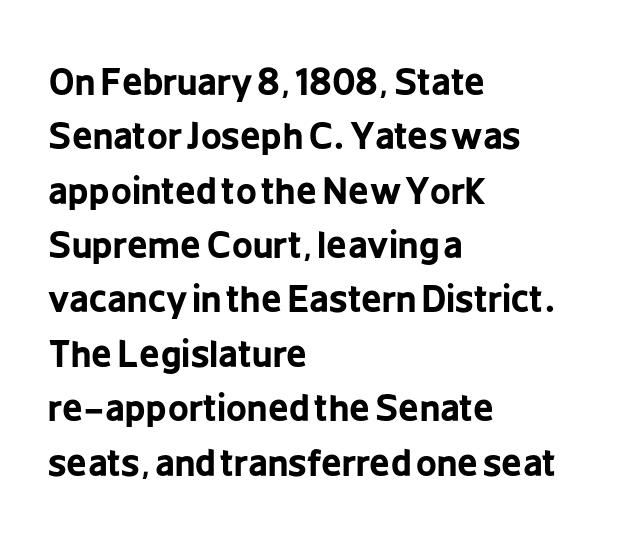
{"serif": "no", "italic": "no", "bold": "yes", "weight": "bold", "width": "condensed", "stroke_contrast": "low", "x_height": "medium", "monospaced": "no", "underline": "no", "align": "left", "line_spacing": "normal", "line_spacing_ratio": 1.51, "letter_spacing": "normal", "letter_spacing_em": 0.0, "glyph_px": 36}
